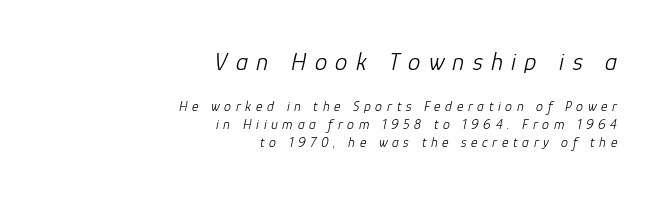
{"italic": "yes", "lean": "right", "slant_degrees": 12, "bold": "no", "underline": "no", "align": "right", "line_spacing": "normal", "line_spacing_ratio": 1.26, "letter_spacing": "wide", "letter_spacing_em": 0.33, "larger_block": "first", "size_ratio": 1.79, "glyph_px": 25}
